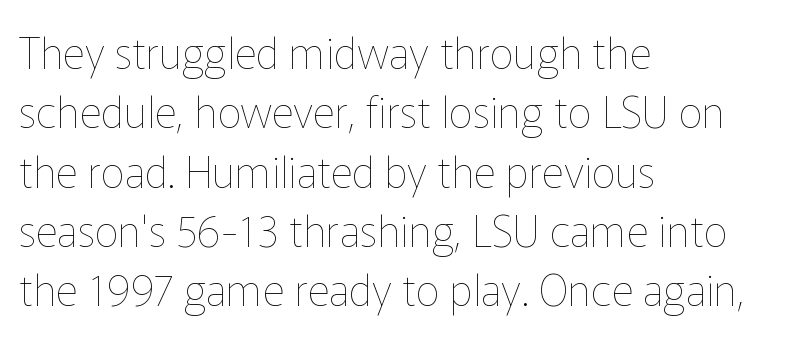
{"italic": "no", "bold": "no", "weight": "thin", "width": "normal", "stroke_contrast": "low", "x_height": "medium", "monospaced": "no", "underline": "no", "align": "left", "line_spacing": "normal", "line_spacing_ratio": 1.38, "letter_spacing": "normal", "letter_spacing_em": 0.0, "glyph_px": 43}
